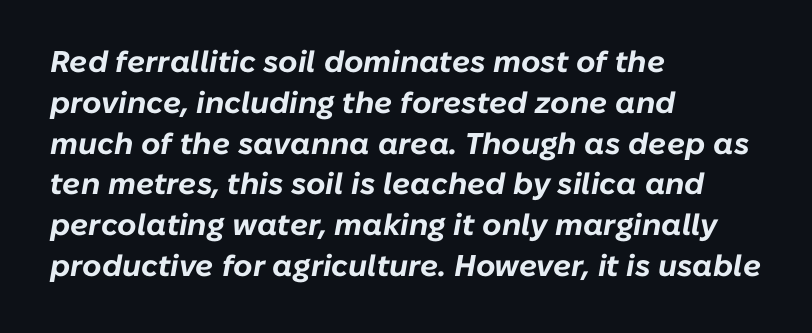
{"italic": "yes", "lean": "right", "slant_degrees": 10, "bold": "yes", "weight": "bold", "width": "normal", "stroke_contrast": "low", "x_height": "medium", "monospaced": "no", "underline": "no", "align": "left", "line_spacing": "normal", "line_spacing_ratio": 1.36, "letter_spacing": "normal", "letter_spacing_em": 0.0, "glyph_px": 30}
